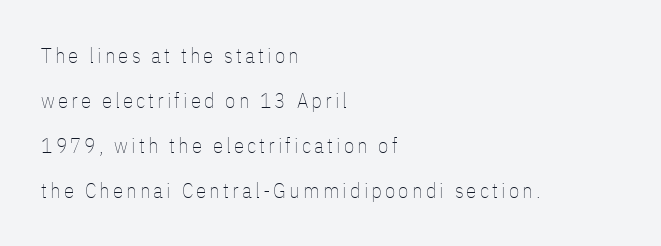
{"italic": "no", "bold": "no", "underline": "no", "align": "left", "line_spacing": "loose", "line_spacing_ratio": 2.15, "glyph_px": 21}
